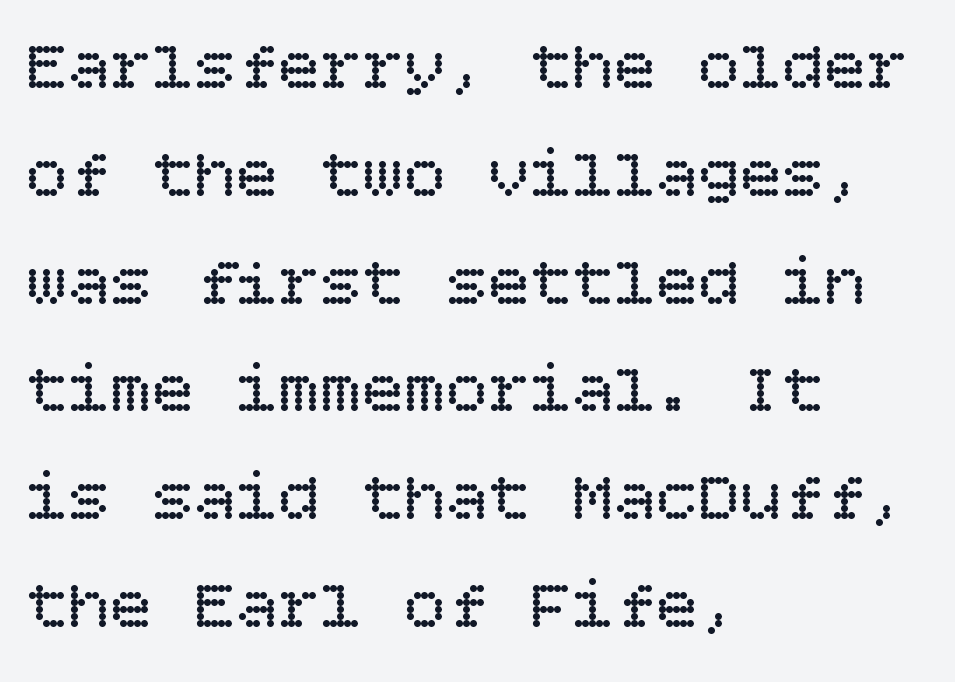
Whoever set this chose a conventional vertical rhythm. Weight class: somewhere from thin through regular. Rendered with straight, roman letterforms. Characters follow at the spacing the type designer built in. This rendering uses left alignment, leaving the right contour irregular. The baseline area is clear.
